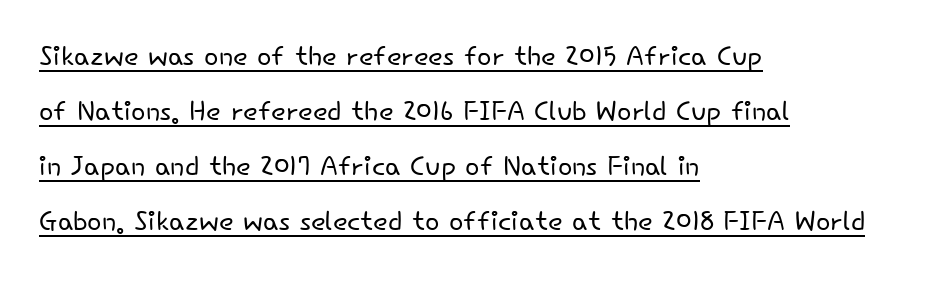
The image shows 38 px light sans-serif type, upright; set left-aligned, normal line spacing (1.45x), normal letter spacing, underlined; low stroke contrast and a small x-height.
